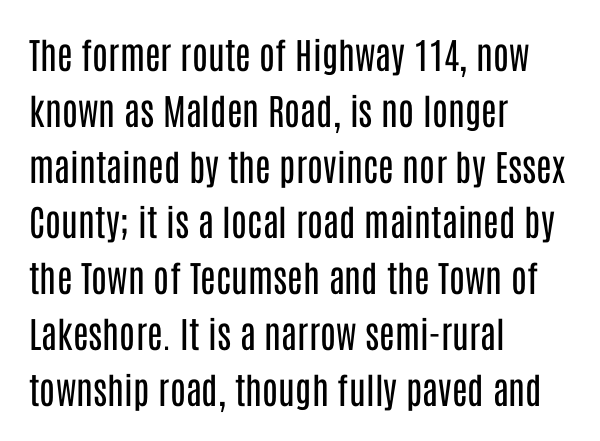
Q: Is the text bold? A: No.
Q: Is the text italic (slanted)? A: No, it is upright.
Q: Is the typeface a serif or a sans-serif typeface? A: Sans-serif.
Q: Is the text underlined? A: No.
Q: How is the paragraph aligned? A: Left-aligned.
Q: Is the spacing between letters normal or unusually wide? A: Normal.
Q: Is the spacing between lines tight, normal or loose? A: Normal.
Q: Width (condensed, normal, or wide)? A: Condensed.
Q: Stroke contrast? A: Low.
Q: x-height? A: Large.
Q: Monospaced? A: No.
